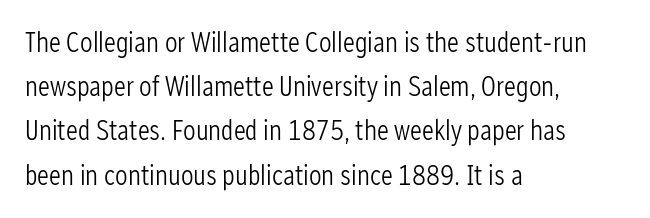
Q: Is the text bold? A: No.
Q: Is the text italic (slanted)? A: No, it is upright.
Q: Is the typeface a serif or a sans-serif typeface? A: Sans-serif.
Q: Is the text underlined? A: No.
Q: How is the paragraph aligned? A: Left-aligned.
Q: Is the spacing between letters normal or unusually wide? A: Normal.
Q: Is the spacing between lines tight, normal or loose? A: Normal.
Q: Width (condensed, normal, or wide)? A: Condensed.
Q: Stroke contrast? A: Low.
Q: x-height? A: Medium.
Q: Monospaced? A: No.
